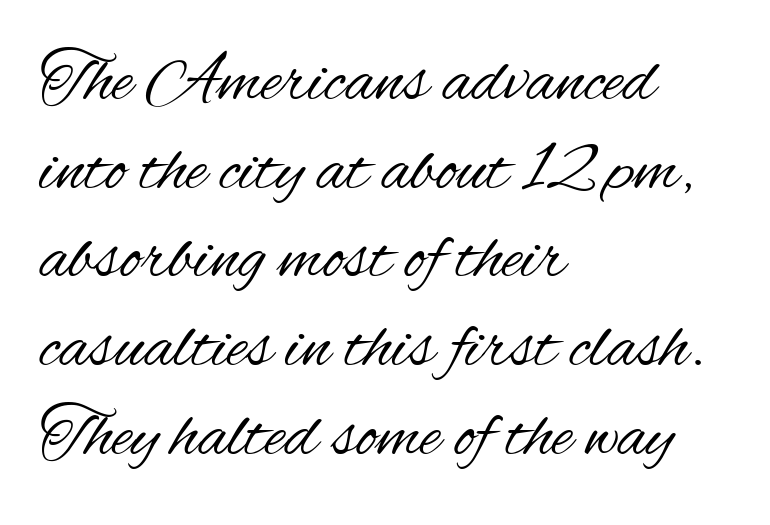
{"serif": "no", "bold": "no", "weight": "regular", "width": "condensed", "stroke_contrast": "medium", "x_height": "small", "monospaced": "no", "underline": "no", "align": "left", "line_spacing": "normal", "line_spacing_ratio": 1.25, "letter_spacing": "normal", "letter_spacing_em": 0.0, "glyph_px": 71}
